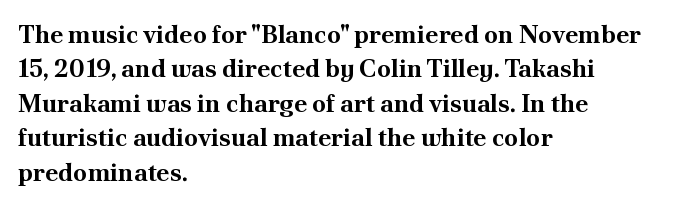
The image shows 25 px bold type, upright; set left-aligned, normal line spacing (1.38x), normal letter spacing, not underlined.
